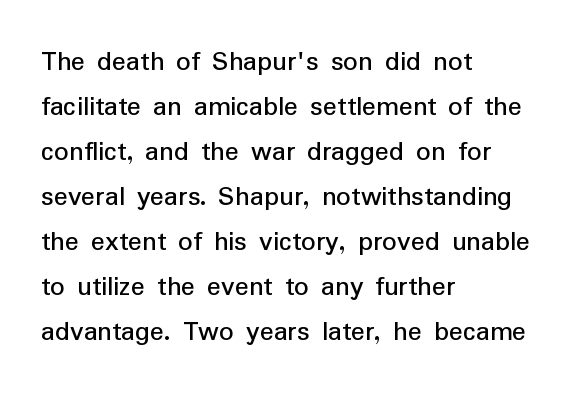
Q: Is the text italic (slanted)? A: No, it is upright.
Q: Is the typeface a serif or a sans-serif typeface? A: Sans-serif.
Q: Is the text underlined? A: No.
Q: How is the paragraph aligned? A: Left-aligned.
Q: Is the spacing between letters normal or unusually wide? A: Normal.
Q: Is the spacing between lines tight, normal or loose? A: Normal.
Q: Width (condensed, normal, or wide)? A: Normal.
Q: Stroke contrast? A: Low.
Q: x-height? A: Medium.
Q: Monospaced? A: No.
